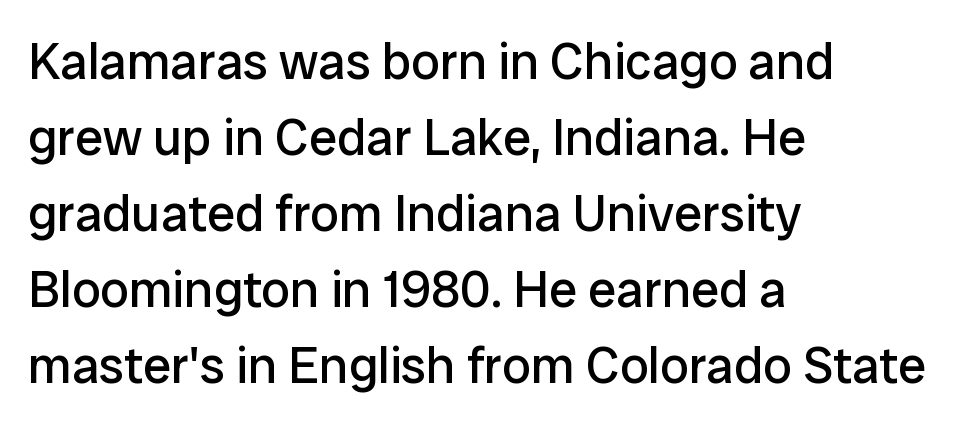
{"serif": "no", "italic": "no", "bold": "no", "weight": "regular", "width": "normal", "stroke_contrast": "low", "x_height": "medium", "monospaced": "no", "underline": "no", "align": "left", "line_spacing": "normal", "line_spacing_ratio": 1.49, "letter_spacing": "normal", "letter_spacing_em": 0.0, "glyph_px": 51}
